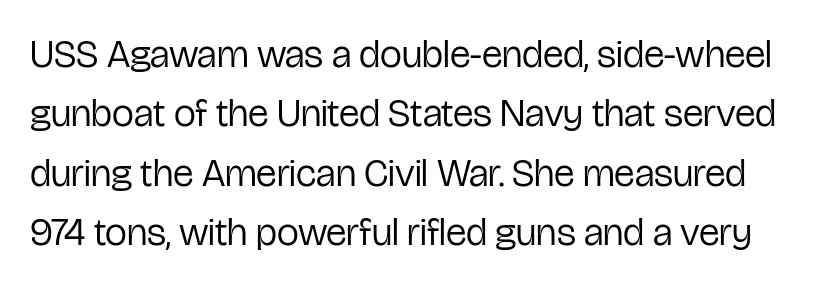
The image shows 39 px regular-weight, condensed sans-serif type, upright; set normal line spacing (1.52x), normal letter spacing, not underlined; low stroke contrast and a medium x-height.
